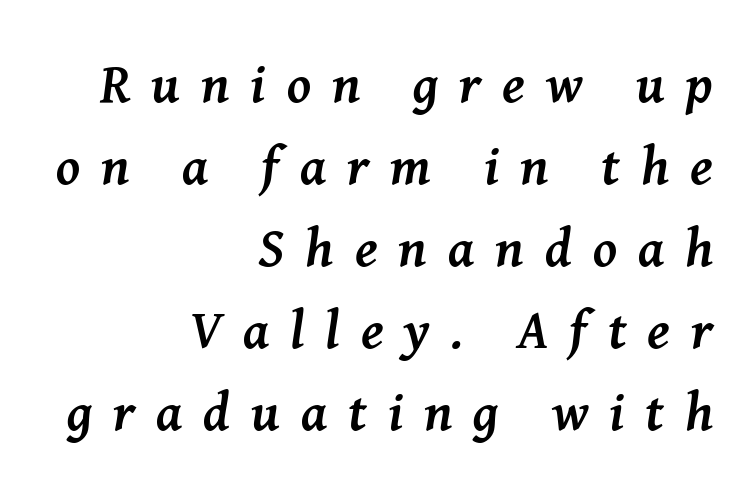
Q: Is the text bold? A: Yes.
Q: Is the text italic (slanted)? A: Yes, it leans right by about 8 degrees.
Q: Is the typeface a serif or a sans-serif typeface? A: Serif.
Q: Is the text underlined? A: No.
Q: How is the paragraph aligned? A: Right-aligned.
Q: Is the spacing between letters normal or unusually wide? A: Unusually wide.
Q: Is the spacing between lines tight, normal or loose? A: Normal.
Q: Width (condensed, normal, or wide)? A: Normal.
Q: Stroke contrast? A: Medium.
Q: x-height? A: Medium.
Q: Monospaced? A: No.
